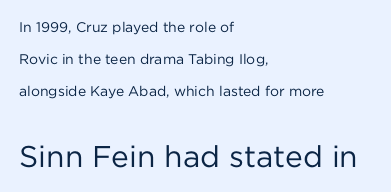
{"serif": "no", "italic": "no", "bold": "no", "weight": "regular", "width": "normal", "stroke_contrast": "low", "x_height": "medium", "monospaced": "no", "underline": "no", "align": "left", "line_spacing": "loose", "line_spacing_ratio": 2.28, "letter_spacing": "normal", "letter_spacing_em": 0.0, "larger_block": "second", "size_ratio": 2.14, "glyph_px": 30}
